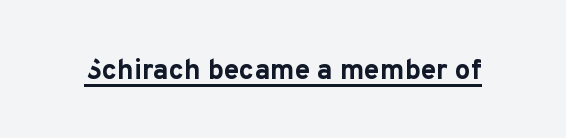
These lines are composed in type without serifs. How are the letters spaced? Ordinarily, with no added tracking. Caption: bold face, heavy strokes. This is underlined copy, the kind a proofreader might mark for attention. This sample uses an upright cut, with every glyph sitting square on the baseline. Each letter keeps its own natural width here, so spacing adapts to shape.
